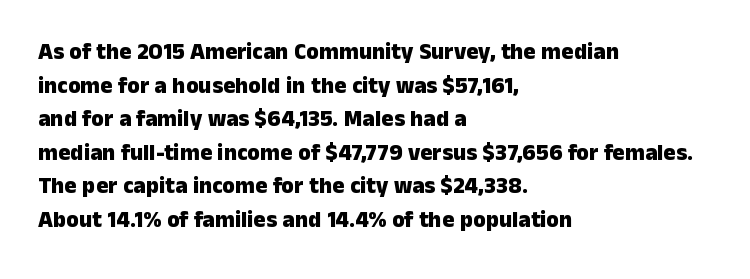
Q: Is the text bold? A: Yes.
Q: Is the text italic (slanted)? A: No, it is upright.
Q: Is the text underlined? A: No.
Q: How is the paragraph aligned? A: Left-aligned.
Q: Is the spacing between letters normal or unusually wide? A: Normal.
Q: Is the spacing between lines tight, normal or loose? A: Normal.
